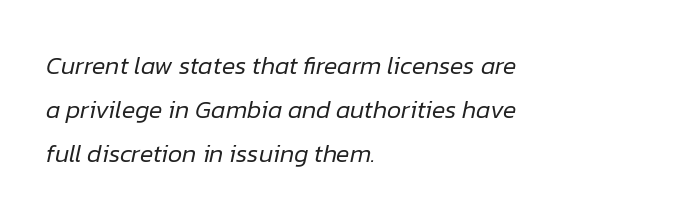
{"italic": "yes", "lean": "right", "slant_degrees": 12, "bold": "no", "underline": "no", "align": "left", "line_spacing_ratio": 1.77, "letter_spacing": "normal", "letter_spacing_em": 0.0, "glyph_px": 25}
